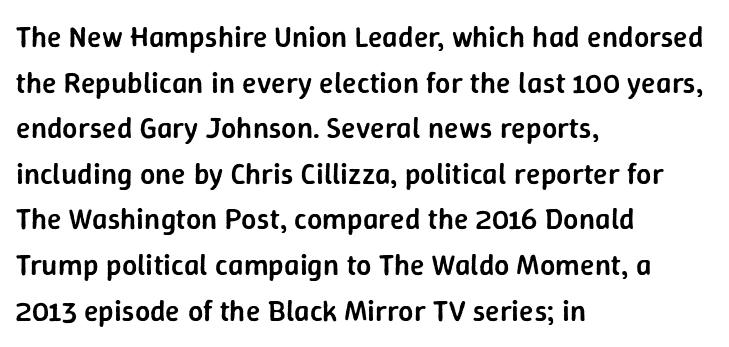
Q: Is the text bold? A: Semi-bold.
Q: Is the text italic (slanted)? A: No, it is upright.
Q: Is the typeface a serif or a sans-serif typeface? A: Sans-serif.
Q: Is the text underlined? A: No.
Q: How is the paragraph aligned? A: Left-aligned.
Q: Is the spacing between letters normal or unusually wide? A: Normal.
Q: Is the spacing between lines tight, normal or loose? A: Normal.
Q: Width (condensed, normal, or wide)? A: Normal.
Q: Stroke contrast? A: Low.
Q: x-height? A: Medium.
Q: Monospaced? A: No.
